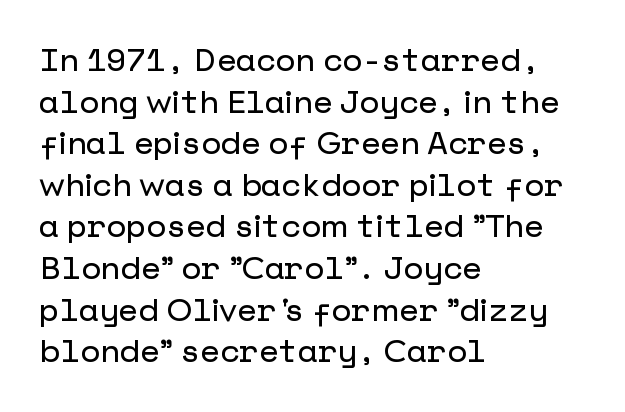
Here the glyphs are tracked normally, forming tight word shapes. The words here are not underlined. Line starts are locked; line ends wander. The letters carry no serifs — their stems end cleanly without finishing strokes.
